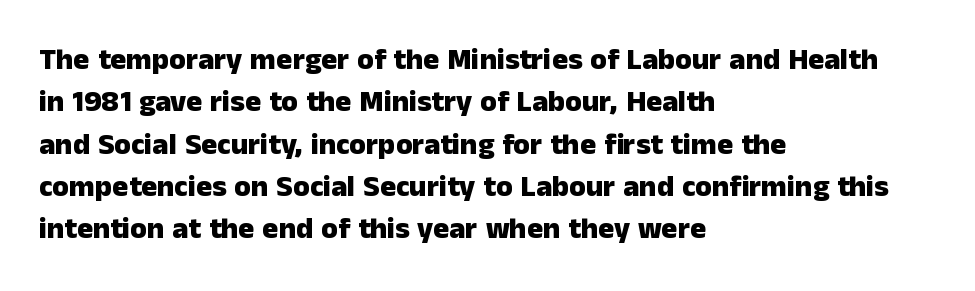
The image shows 30 px heavy sans-serif type, upright; set left-aligned, normal line spacing (1.41x), normal letter spacing, not underlined; low stroke contrast and a medium x-height.
